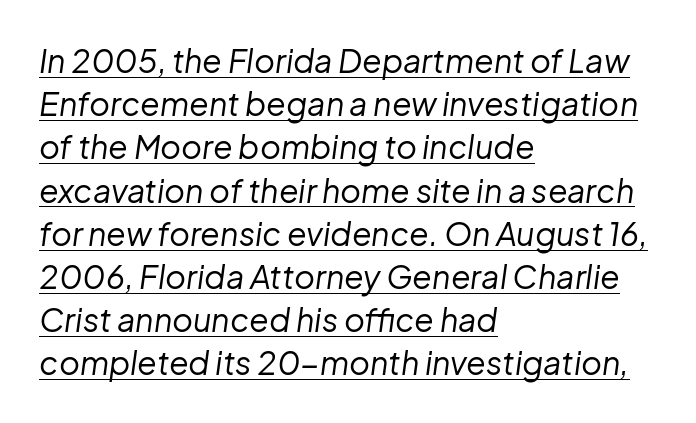
Q: Is the text bold? A: No.
Q: Is the text italic (slanted)? A: Yes, it leans right by about 8 degrees.
Q: Is the text underlined? A: Yes.
Q: How is the paragraph aligned? A: Left-aligned.
Q: Is the spacing between letters normal or unusually wide? A: Normal.
Q: Is the spacing between lines tight, normal or loose? A: Normal.
Q: Width (condensed, normal, or wide)? A: Normal.
Q: Stroke contrast? A: Low.
Q: x-height? A: Medium.
Q: Monospaced? A: No.
